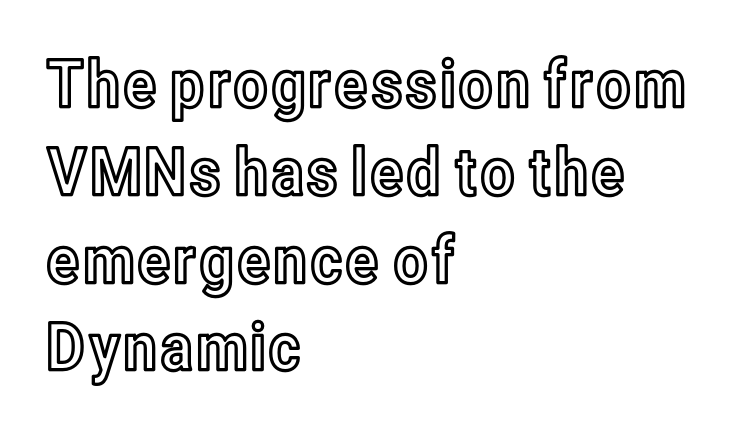
The image shows 66 px condensed type, upright; set left-aligned, normal line spacing (1.33x), normal letter spacing, not underlined; a medium x-height.
